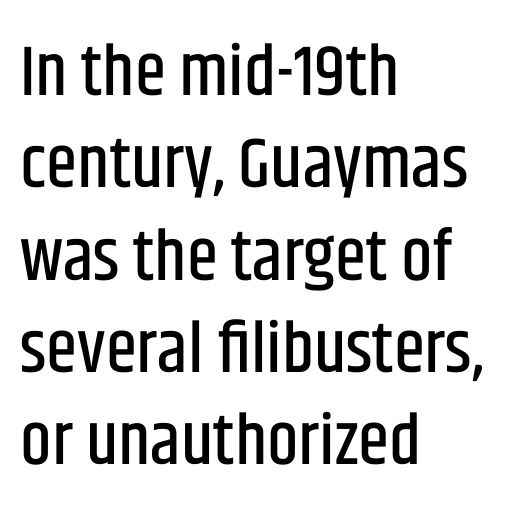
Q: Is the text italic (slanted)? A: No, it is upright.
Q: Is the typeface a serif or a sans-serif typeface? A: Sans-serif.
Q: Is the text underlined? A: No.
Q: How is the paragraph aligned? A: Left-aligned.
Q: Is the spacing between letters normal or unusually wide? A: Normal.
Q: Is the spacing between lines tight, normal or loose? A: Normal.
Q: Width (condensed, normal, or wide)? A: Condensed.
Q: Stroke contrast? A: Low.
Q: x-height? A: Large.
Q: Monospaced? A: No.
